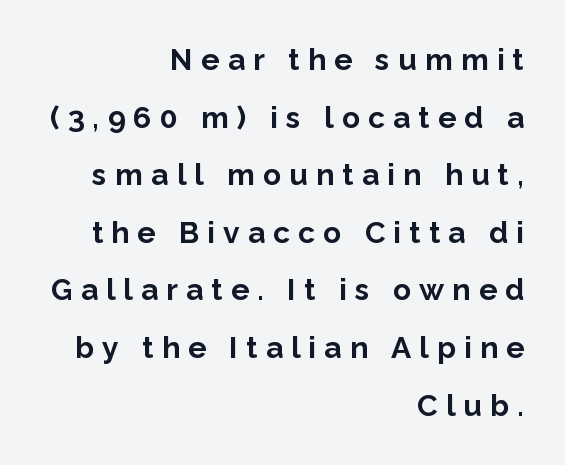
The rendering anchors every line to the right-hand side. It's the straight-up-and-down kind of type. Do the characters align in a grid? No, the font is proportional. Summary of weight: heavy, a full bold. Only glyphs here, with clear space below each row.
